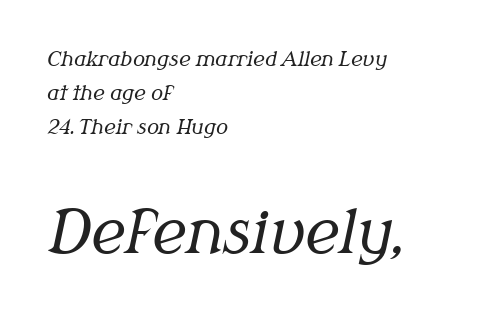
{"serif": "yes", "italic": "yes", "lean": "right", "slant_degrees": 12, "bold": "no", "weight": "regular", "width": "normal", "stroke_contrast": "medium", "x_height": "medium", "monospaced": "no", "underline": "no", "align": "left", "line_spacing_ratio": 1.71, "letter_spacing": "normal", "letter_spacing_em": 0.0, "larger_block": "second", "size_ratio": 2.95, "glyph_px": 59}
